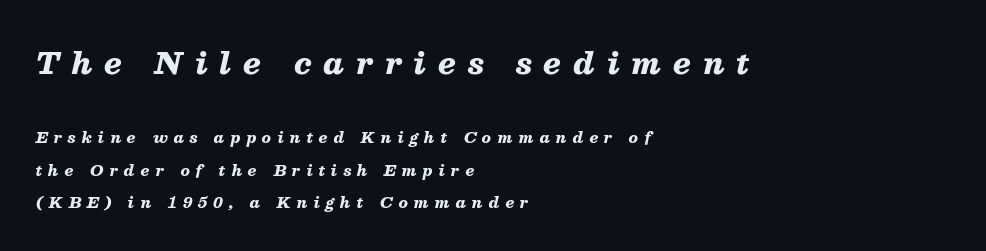
{"italic": "yes", "lean": "right", "slant_degrees": 13, "bold": "yes", "weight": "heavy", "width": "normal", "stroke_contrast": "medium", "x_height": "medium", "monospaced": "no", "underline": "no", "align": "left", "line_spacing": "loose", "line_spacing_ratio": 2.15, "letter_spacing": "wide", "letter_spacing_em": 0.4, "larger_block": "first", "size_ratio": 2.0, "glyph_px": 30}
